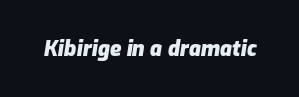
The image shows 21 px bold type, italic (leaning right); set normal letter spacing, not underlined.
